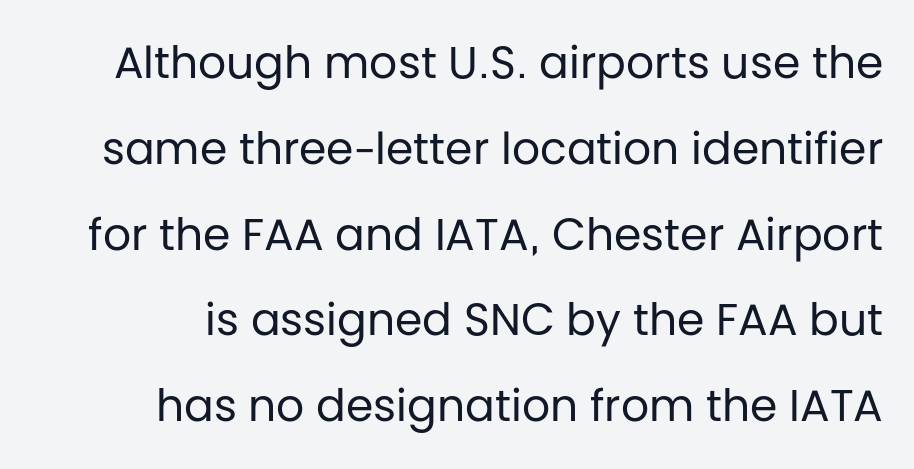
{"serif": "no", "italic": "no", "bold": "no", "weight": "regular", "width": "normal", "stroke_contrast": "low", "x_height": "large", "monospaced": "no", "underline": "no", "line_spacing": "loose", "line_spacing_ratio": 1.95, "letter_spacing": "normal", "letter_spacing_em": 0.0, "glyph_px": 44}
